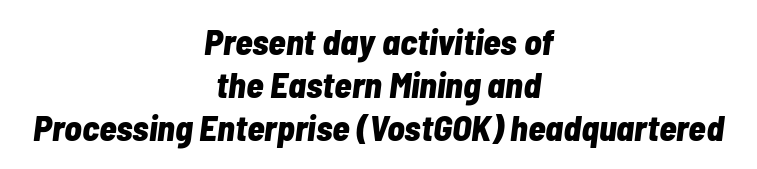
The image shows 36 px bold, condensed type, italic (leaning right); set centered, line spacing 1.2x, normal letter spacing, not underlined; low stroke contrast and a medium x-height.
